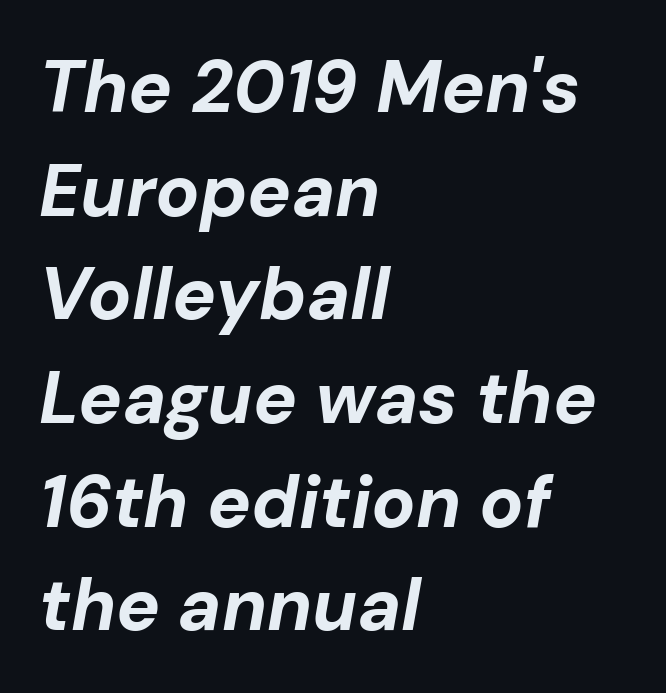
Quick note: italic. This sample has the flowing, uneven cadence of proportional lettering. Where is the straight margin? On the left. Does the weight exceed regular? Yes, all the way to bold. The glyphs are unaccompanied by any horizontal stroke below them. Short note: letters normally spaced.
